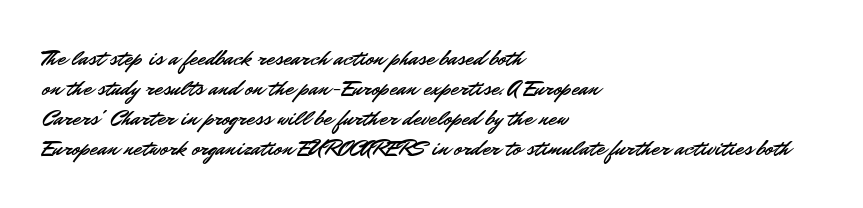
Q: Is the text italic (slanted)? A: Yes.
Q: Is the text underlined? A: No.
Q: How is the paragraph aligned? A: Left-aligned.
Q: Is the spacing between letters normal or unusually wide? A: Normal.
Q: Is the spacing between lines tight, normal or loose? A: Normal.
